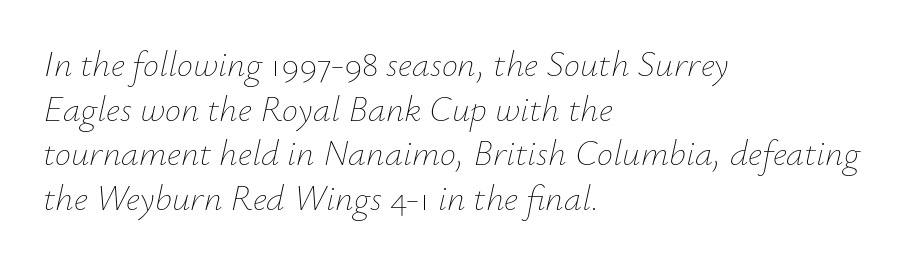
The setting favours the left margin, as ordinary paragraphs usually do. These lines were composed using italics. Unbolded letterforms with no extra heft. The space beneath each line is pristine and unruled. You could not count columns in this text — the font is proportionally spaced. Look at the tracking — it's just the regular setting, nothing added.
